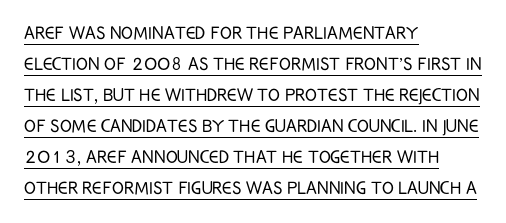
Q: Is the text bold? A: No.
Q: Is the text italic (slanted)? A: No, it is upright.
Q: Is the text underlined? A: Yes.
Q: How is the paragraph aligned? A: Left-aligned.
Q: Is the spacing between letters normal or unusually wide? A: Normal.
Q: Is the spacing between lines tight, normal or loose? A: Normal.
